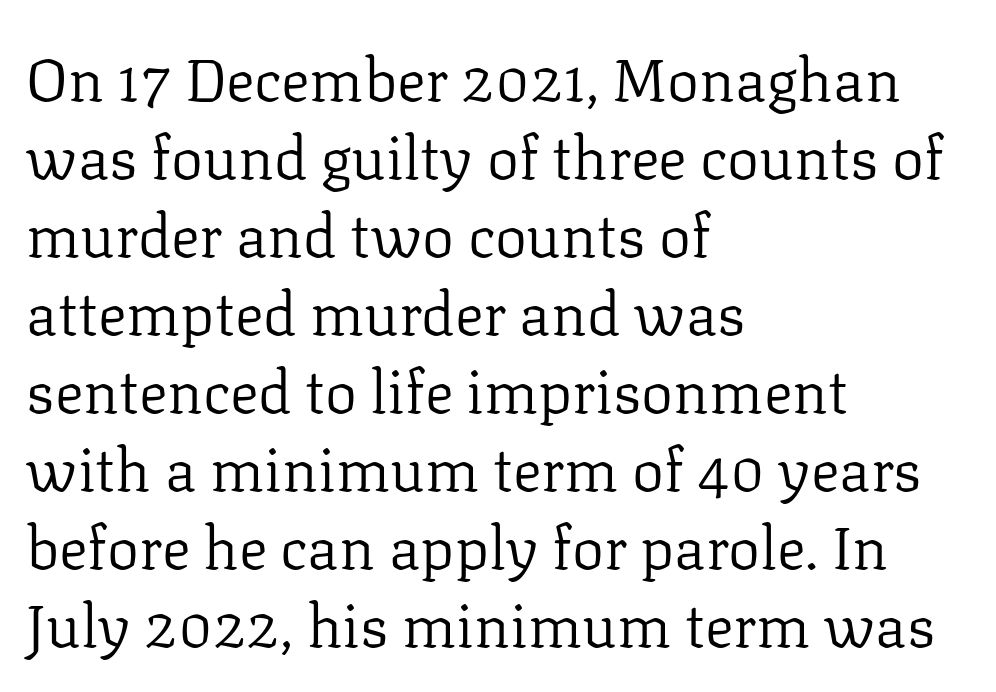
{"serif": "yes", "italic": "no", "bold": "no", "weight": "regular", "width": "normal", "stroke_contrast": "low", "x_height": "medium", "monospaced": "no", "underline": "no", "align": "left", "line_spacing": "normal", "line_spacing_ratio": 1.3, "letter_spacing": "normal", "letter_spacing_em": 0.0, "glyph_px": 60}
